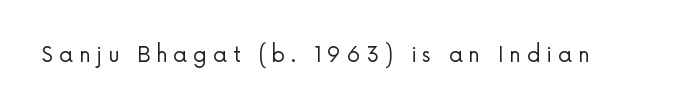
{"italic": "no", "bold": "no", "underline": "no", "letter_spacing": "wide", "letter_spacing_em": 0.27, "glyph_px": 21}
